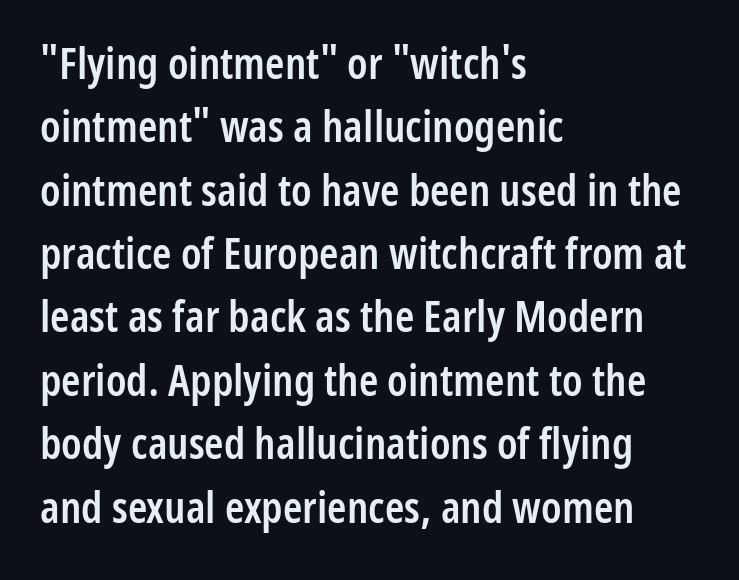
The image shows 44 px semibold, condensed sans-serif type, upright; set left-aligned, normal line spacing (1.44x), normal letter spacing, not underlined; low stroke contrast and a medium x-height.
